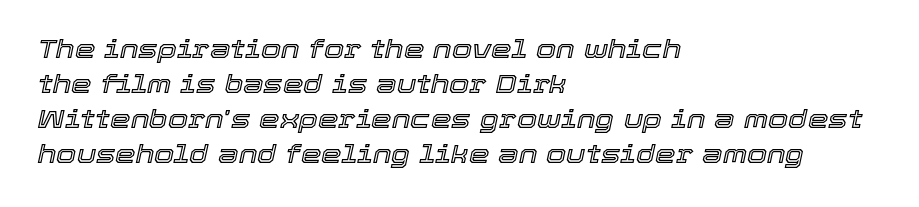
Q: Is the text italic (slanted)? A: Yes, it leans right by about 12 degrees.
Q: Is the text underlined? A: No.
Q: How is the paragraph aligned? A: Left-aligned.
Q: Is the spacing between letters normal or unusually wide? A: Normal.
Q: Is the spacing between lines tight, normal or loose? A: Normal.
